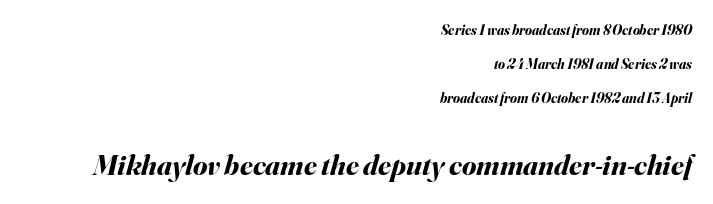
The image shows 29 px bold type, italic (leaning right); set right-aligned, loose line spacing (2.42x), normal letter spacing, not underlined; the second (bottom) block is 2.07x larger; medium stroke contrast and a small x-height.
